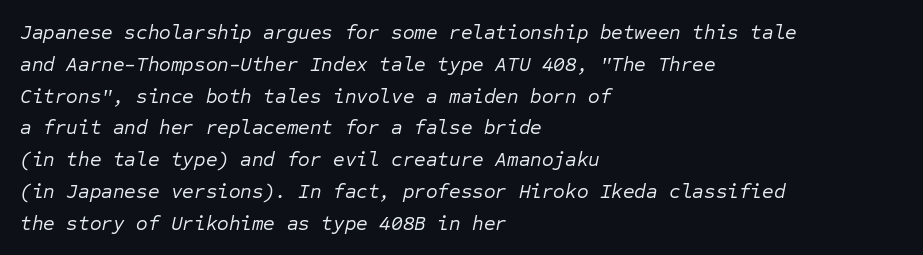
Q: Is the text bold? A: No.
Q: Is the text italic (slanted)? A: Yes, it leans right by about 12 degrees.
Q: Is the text underlined? A: No.
Q: How is the paragraph aligned? A: Left-aligned.
Q: Is the spacing between letters normal or unusually wide? A: Normal.
Q: Is the spacing between lines tight, normal or loose? A: Normal.
